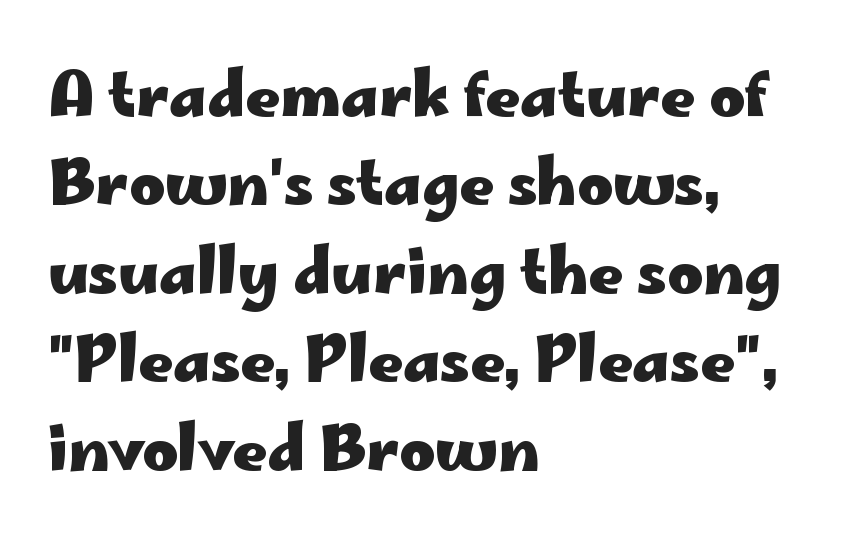
{"serif": "no", "italic": "no", "bold": "yes", "weight": "heavy", "width": "wide", "stroke_contrast": "low", "x_height": "small", "monospaced": "no", "underline": "no", "align": "left", "line_spacing": "normal", "line_spacing_ratio": 1.45, "letter_spacing": "normal", "letter_spacing_em": 0.0, "glyph_px": 61}
